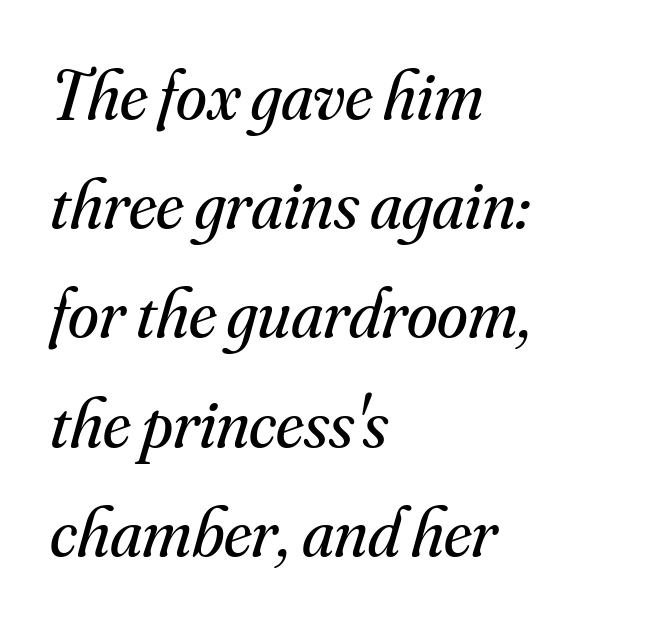
Q: Is the text bold? A: No.
Q: Is the text italic (slanted)? A: Yes, it leans right by about 16 degrees.
Q: Is the typeface a serif or a sans-serif typeface? A: Serif.
Q: Is the text underlined? A: No.
Q: How is the paragraph aligned? A: Left-aligned.
Q: Is the spacing between letters normal or unusually wide? A: Normal.
Q: Is the spacing between lines tight, normal or loose? A: Normal.
Q: Width (condensed, normal, or wide)? A: Normal.
Q: Stroke contrast? A: Medium.
Q: x-height? A: Small.
Q: Monospaced? A: No.
